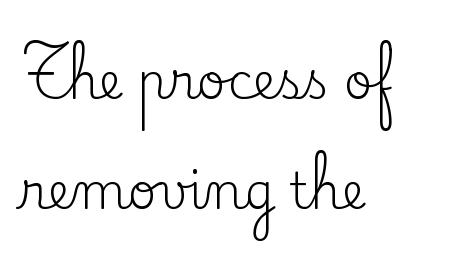
Casual observation: everything's shoved over to the left. When letters stand straight like this, we call the style roman or upright. Underlining? Definitely not there. The designer dialed line spacing up above the default.
